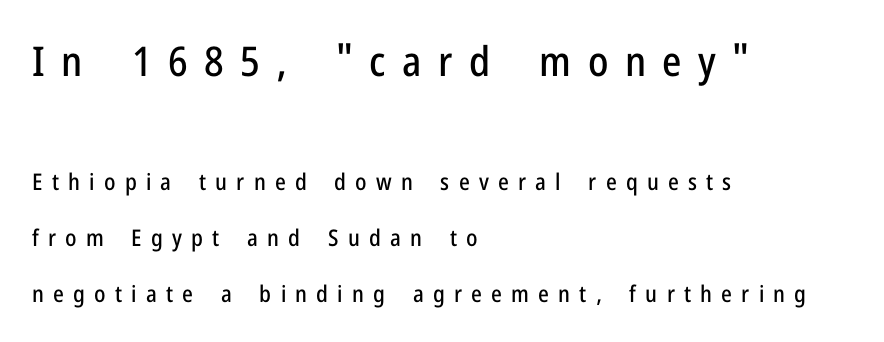
Q: Is the text italic (slanted)? A: No, it is upright.
Q: Is the typeface a serif or a sans-serif typeface? A: Sans-serif.
Q: Is the text underlined? A: No.
Q: How is the paragraph aligned? A: Left-aligned.
Q: Is the spacing between letters normal or unusually wide? A: Unusually wide.
Q: Is the spacing between lines tight, normal or loose? A: Loose.
Q: Which block of text is set in a larger size, the first (top) or the second (bottom)? A: The first (top) one.
Q: Width (condensed, normal, or wide)? A: Condensed.
Q: Stroke contrast? A: Low.
Q: x-height? A: Medium.
Q: Monospaced? A: No.
